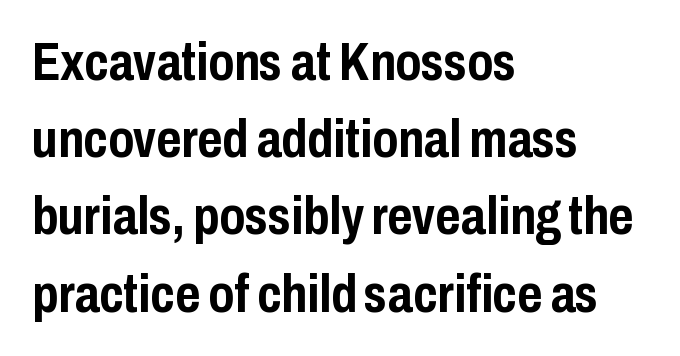
The image shows 54 px semibold, condensed sans-serif type, upright; set left-aligned, normal line spacing (1.43x), normal letter spacing, not underlined; low stroke contrast and a medium x-height.
